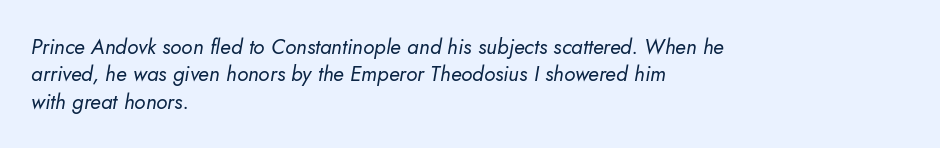
The area under the type is left untouched. Observe the ordinary spacing: letters are neighbours, not strangers. The ragged edge is on the right, which tells us the setting is flush left. The letters are slanted; this is an italic face. On a weight scale, this lands at 450 or below.
